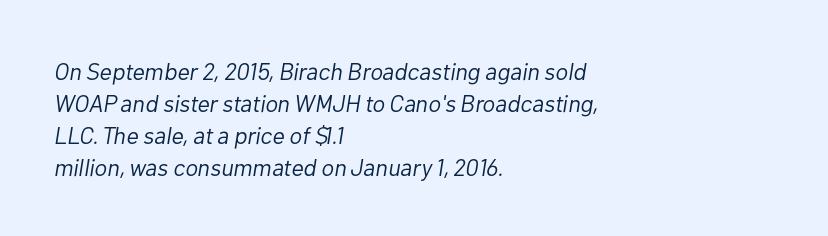
If you measured baseline to baseline, you'd find a middling distance. Alignment: flush left. Designer's note — italics engaged. Each row of text sits above clean, open space. Letters have the restrained weight of plain body copy at most. These lines keep a tight, regular rhythm from letter to letter.
